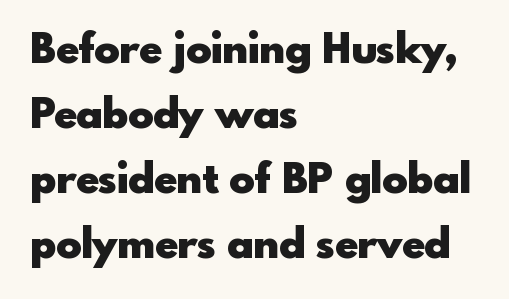
Q: Is the text bold? A: Yes.
Q: Is the text italic (slanted)? A: No, it is upright.
Q: Is the typeface a serif or a sans-serif typeface? A: Sans-serif.
Q: Is the text underlined? A: No.
Q: How is the paragraph aligned? A: Left-aligned.
Q: Is the spacing between letters normal or unusually wide? A: Normal.
Q: Is the spacing between lines tight, normal or loose? A: Normal.
Q: Width (condensed, normal, or wide)? A: Normal.
Q: x-height? A: Small.
Q: Monospaced? A: No.
